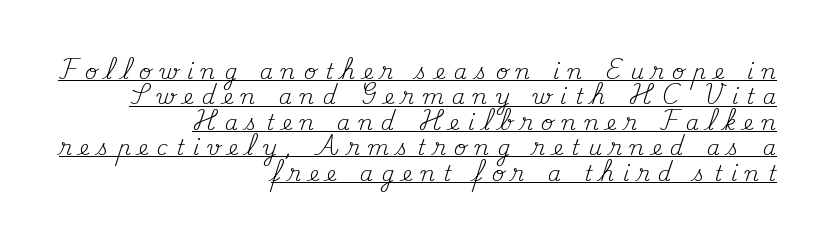
Display-style spreading of the glyphs; the letterfit is very open. Every word sits above its own underline. Compared with a flush-left layout, this one pins lines to the opposite, right side.
